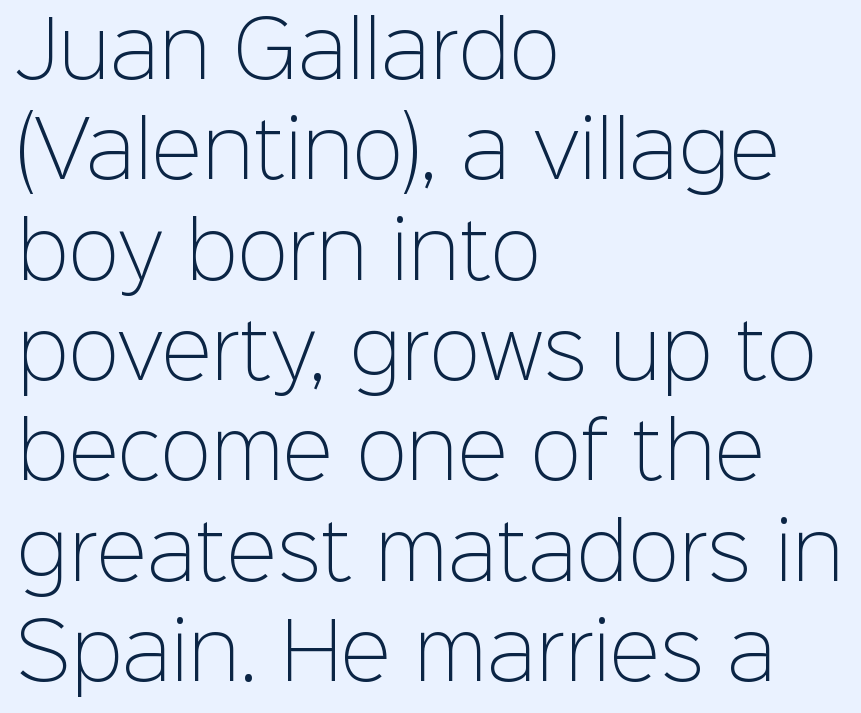
Q: Is the text bold? A: No.
Q: Is the text italic (slanted)? A: No, it is upright.
Q: Is the typeface a serif or a sans-serif typeface? A: Sans-serif.
Q: Is the text underlined? A: No.
Q: How is the paragraph aligned? A: Left-aligned.
Q: Is the spacing between letters normal or unusually wide? A: Normal.
Q: Is the spacing between lines tight, normal or loose? A: Normal.
Q: Width (condensed, normal, or wide)? A: Normal.
Q: Stroke contrast? A: Low.
Q: x-height? A: Medium.
Q: Monospaced? A: No.
